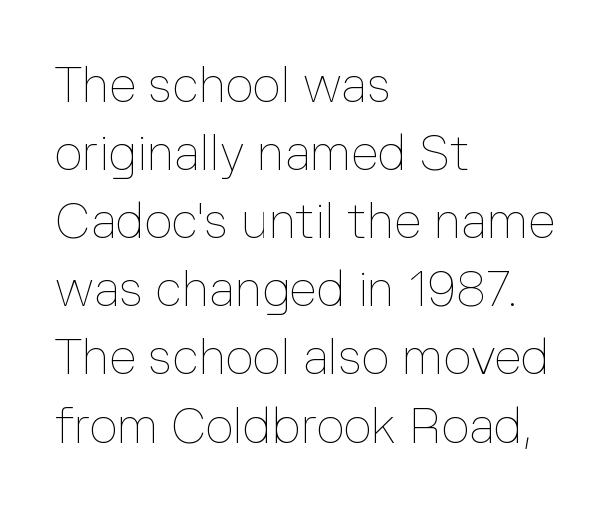
The image shows 49 px thin type, upright; set left-aligned, normal line spacing (1.39x), normal letter spacing, not underlined; low stroke contrast and a medium x-height.
